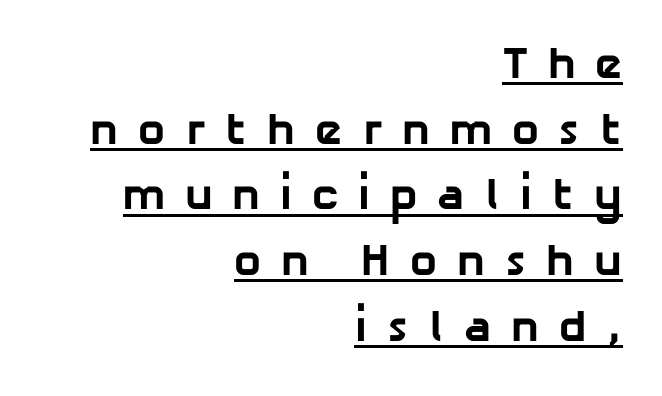
The horizontal fit of the characters is loose and conspicuously gappy. The rendering uses the underline text-decoration. The face used here is a sans, in the tradition of grotesques and geometrics. Note the varied advance widths — an 'i' is clearly narrower than an 'm'.
